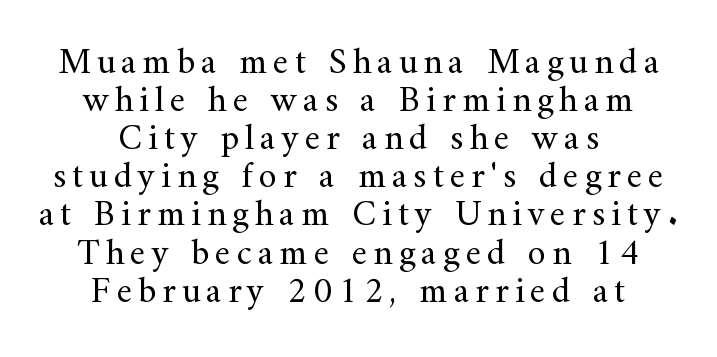
The image shows 37 px regular-weight serif type, upright; set centered, tight line spacing (1.03x), not underlined; medium stroke contrast and a small x-height.
